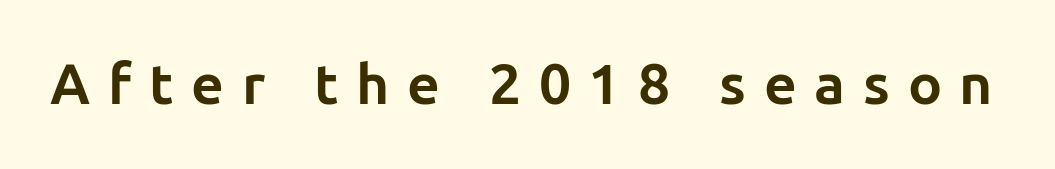
{"serif": "no", "italic": "no", "bold": "yes", "weight": "bold", "width": "normal", "stroke_contrast": "low", "x_height": "medium", "monospaced": "no", "underline": "no", "letter_spacing": "wide", "letter_spacing_em": 0.31, "glyph_px": 57}
